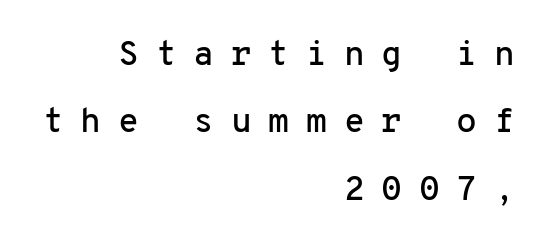
{"serif": "no", "italic": "no", "width": "normal", "stroke_contrast": "low", "x_height": "medium", "monospaced": "yes", "underline": "no", "align": "right", "line_spacing": "loose", "line_spacing_ratio": 1.98, "letter_spacing": "wide", "letter_spacing_em": 0.49, "glyph_px": 34}
